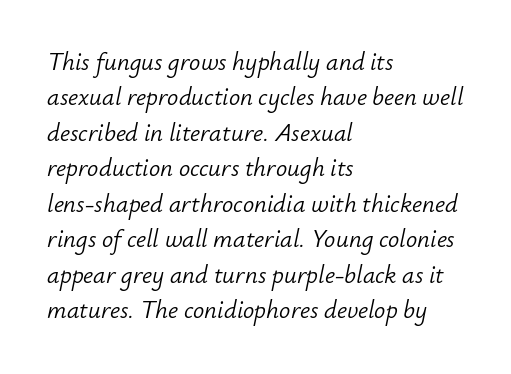
Q: Is the text bold? A: No.
Q: Is the text italic (slanted)? A: Yes, it leans right by about 12 degrees.
Q: Is the text underlined? A: No.
Q: How is the paragraph aligned? A: Left-aligned.
Q: Is the spacing between letters normal or unusually wide? A: Normal.
Q: Is the spacing between lines tight, normal or loose? A: Normal.
